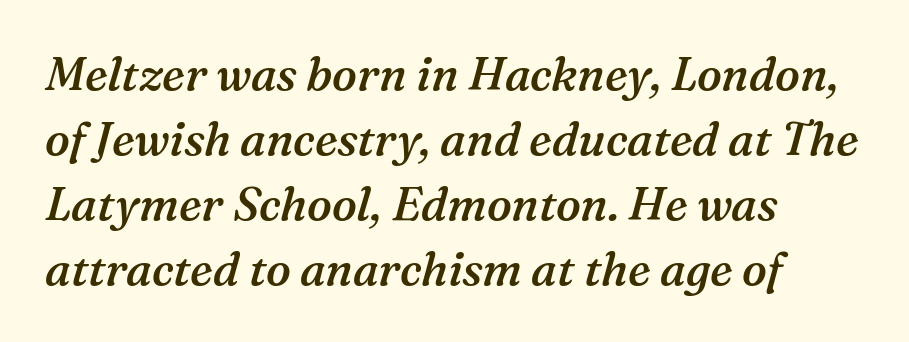
Q: Is the text bold? A: Semi-bold.
Q: Is the text italic (slanted)? A: Yes, it leans right by about 16 degrees.
Q: Is the typeface a serif or a sans-serif typeface? A: Serif.
Q: Is the text underlined? A: No.
Q: How is the paragraph aligned? A: Left-aligned.
Q: Is the spacing between letters normal or unusually wide? A: Normal.
Q: Is the spacing between lines tight, normal or loose? A: Normal.
Q: Width (condensed, normal, or wide)? A: Normal.
Q: Stroke contrast? A: Medium.
Q: x-height? A: Medium.
Q: Monospaced? A: No.
